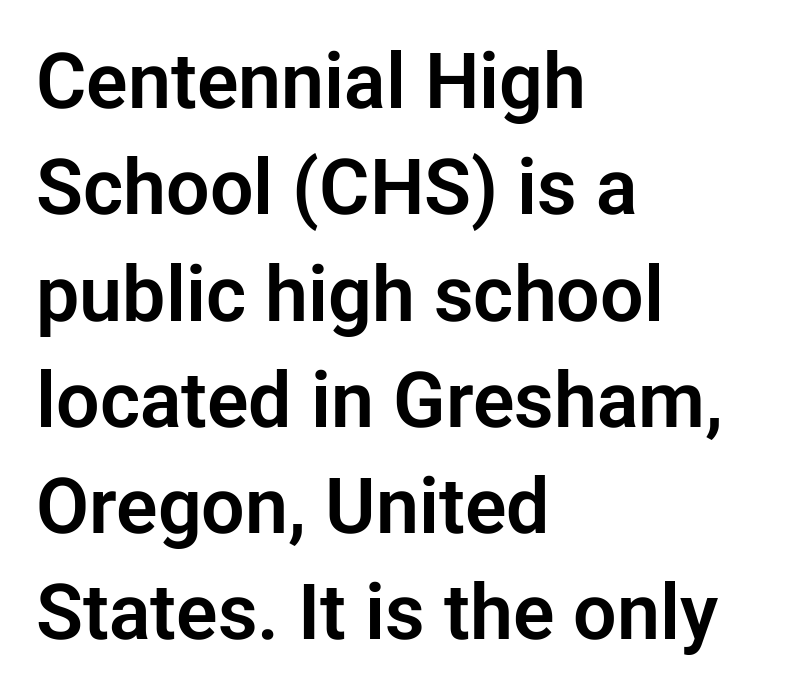
Alignment: flush left. The baseline area is clear. Is this a fixed-width face? No — the glyphs have proportional, varying widths. Unlike a traditional serif, this face leaves its strokes unadorned. Default kerning and tracking; the words read as compact shapes.
